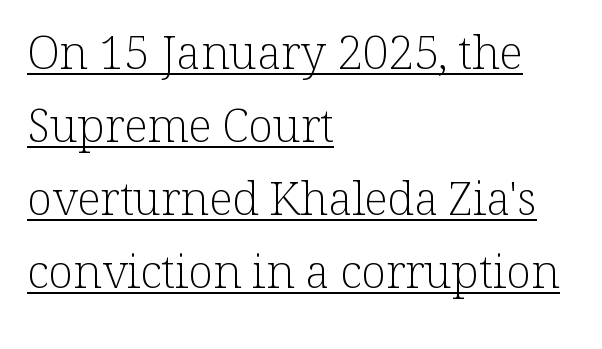
The image shows 46 px light serif type, upright; set left-aligned, normal line spacing (1.59x), normal letter spacing, underlined; low stroke contrast and a medium x-height.
